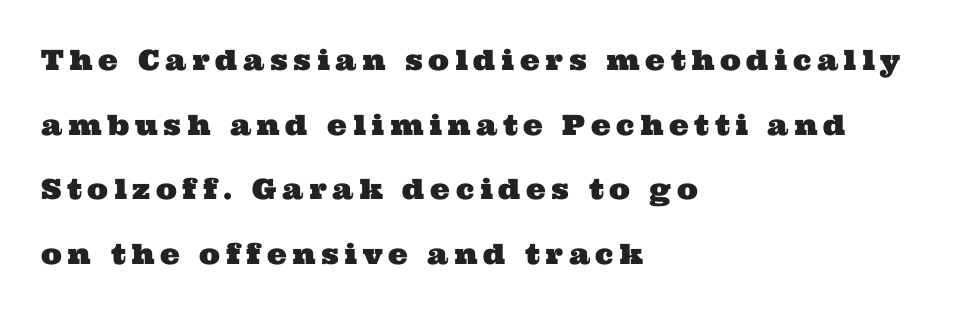
Note the varied advance widths — an 'i' is clearly narrower than an 'm'. Descenders are the only things crossing below the line. Here the glyphs are tracked loosely, breaking word shapes into spaced letters. The passage is arranged the way most books set body copy — flush left.
